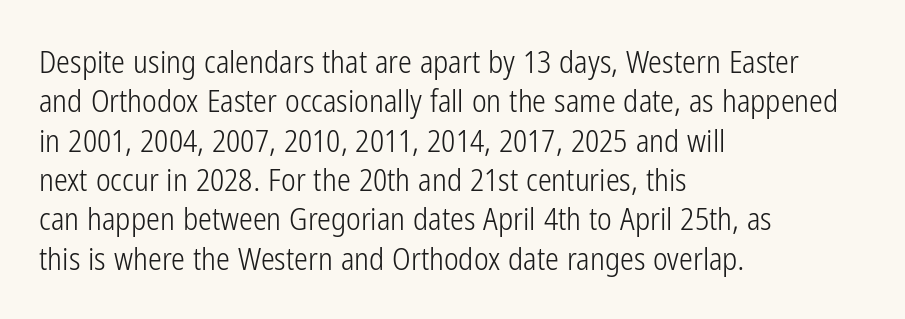
No feet cap the strokes, marking this as sans-serif type. No extra ink here — the face is not bold. The rendering uses natural spacing where letterforms have individual widths. Each row of text sits above clean, open space.
